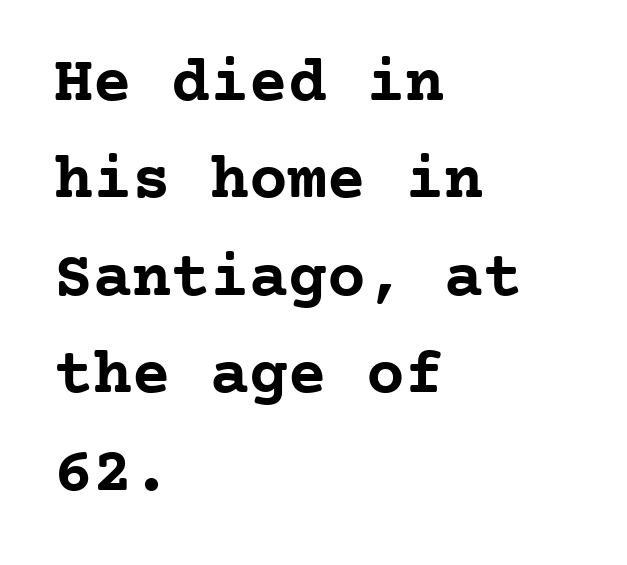
The image shows 65 px semibold serif type, upright, monospaced; set left-aligned, normal line spacing (1.5x), normal letter spacing, not underlined; low stroke contrast and a medium x-height.
